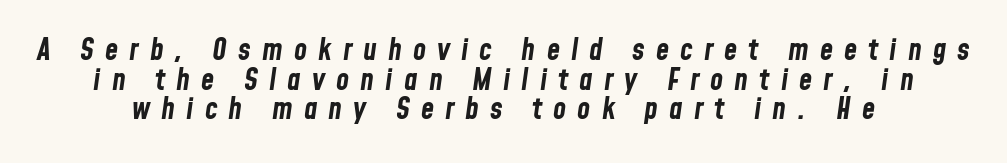
{"italic": "yes", "lean": "right", "slant_degrees": 8, "bold": "yes", "weight": "bold", "width": "condensed", "stroke_contrast": "low", "x_height": "medium", "monospaced": "no", "underline": "no", "align": "center", "line_spacing": "tight", "line_spacing_ratio": 0.99, "letter_spacing": "wide", "letter_spacing_em": 0.37, "glyph_px": 30}
